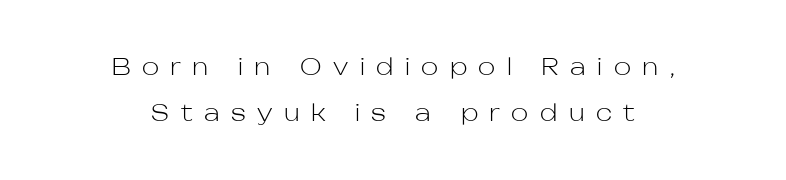
Q: Is the text bold? A: No.
Q: Is the text italic (slanted)? A: No, it is upright.
Q: Is the text underlined? A: No.
Q: How is the paragraph aligned? A: Centered.
Q: Is the spacing between letters normal or unusually wide? A: Unusually wide.
Q: Is the spacing between lines tight, normal or loose? A: Loose.
